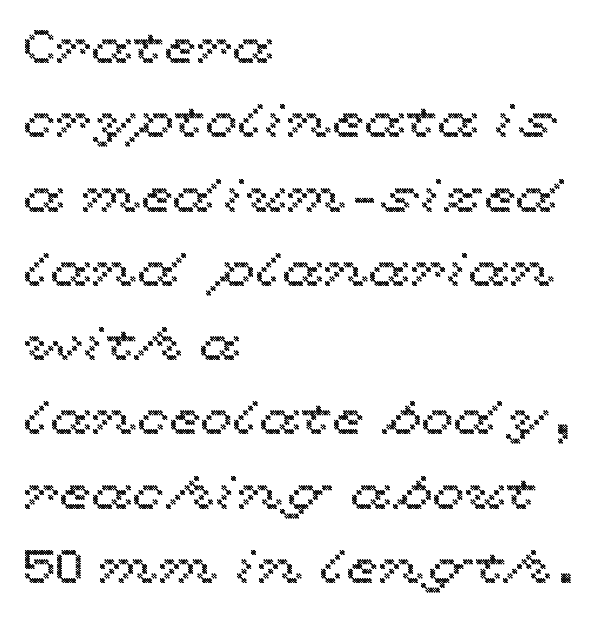
The image shows 47 px wide type; set left-aligned, normal line spacing (1.58x), normal letter spacing, not underlined; a medium x-height.
